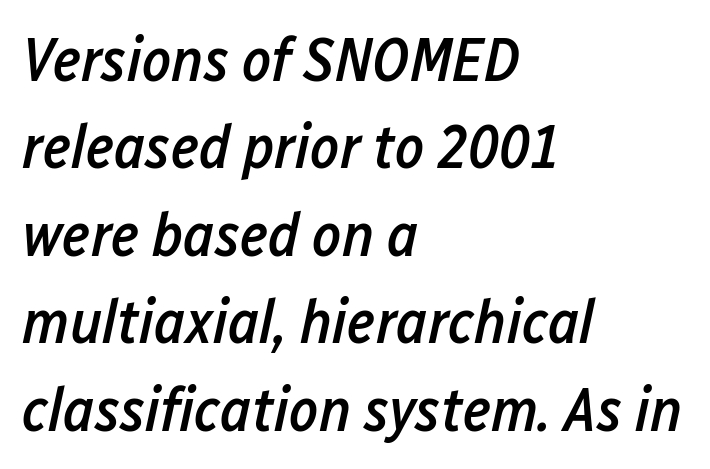
Regular leading. The compositor pushed each line to the left boundary. An italicized treatment has been applied to the whole sample. The letters advance in unequal steps, a hallmark of proportional type. Notice the strokes are somewhat thickened but not fully heavy: this is a semibold.
